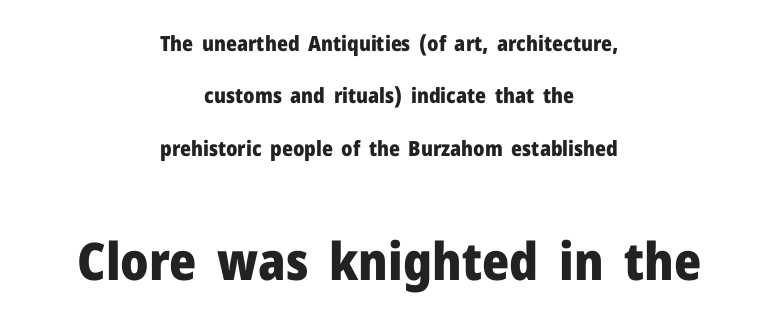
The image shows 52 px heavy sans-serif type, upright; set centered, loose line spacing (2.49x), normal letter spacing, not underlined; the second (bottom) block is 2.48x larger; low stroke contrast and a medium x-height.
